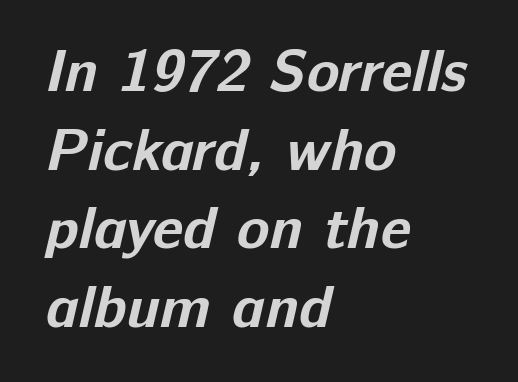
Weight check: bold — yes, fully. Notice how descenders clear the ascenders below comfortably — that's standard leading. Quick note: underline off. Examine the stroke ends and you'll find no serifs. Between one letter and the next there's only the usual sliver of space. The face used here is proportionally spaced, like ordinary book or web type.
